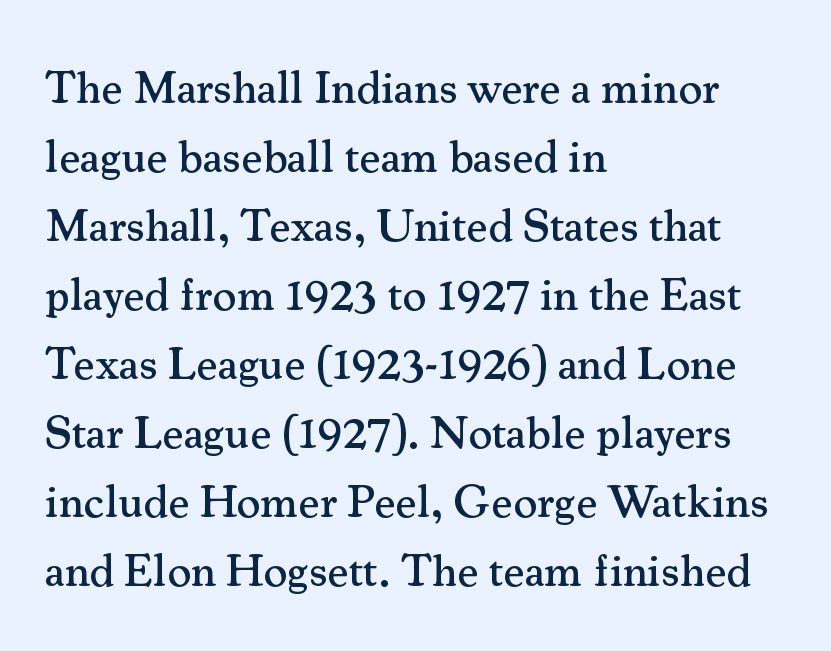
Q: Is the text italic (slanted)? A: No, it is upright.
Q: Is the typeface a serif or a sans-serif typeface? A: Serif.
Q: Is the text underlined? A: No.
Q: How is the paragraph aligned? A: Left-aligned.
Q: Is the spacing between letters normal or unusually wide? A: Normal.
Q: Is the spacing between lines tight, normal or loose? A: Normal.
Q: Width (condensed, normal, or wide)? A: Normal.
Q: Stroke contrast? A: Medium.
Q: x-height? A: Small.
Q: Monospaced? A: No.
